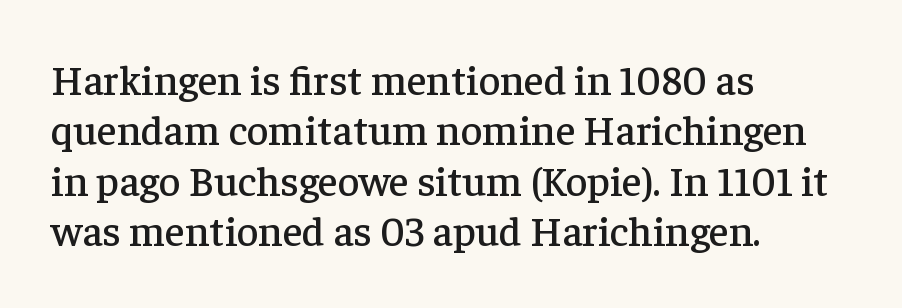
The passage shown is typed in a proportional face where columns would drift. In terms of posture, this sample is upright. Are there feet on the stems? There are — it's a serif. There is no visible air inserted between adjacent glyphs. Check the space under the baseline: it is left empty. Left-aligned paragraph, ragged on the right.
